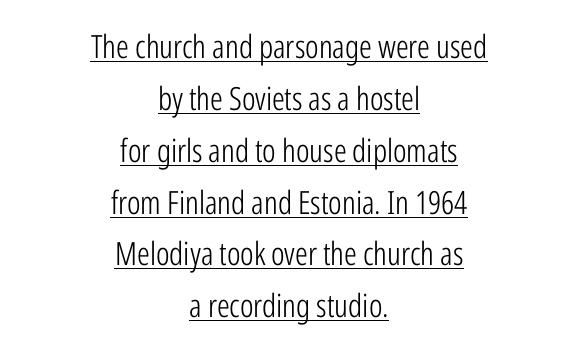
The image shows 32 px light, condensed sans-serif type, upright; set centered, normal line spacing (1.62x), normal letter spacing, underlined; low stroke contrast and a medium x-height.
